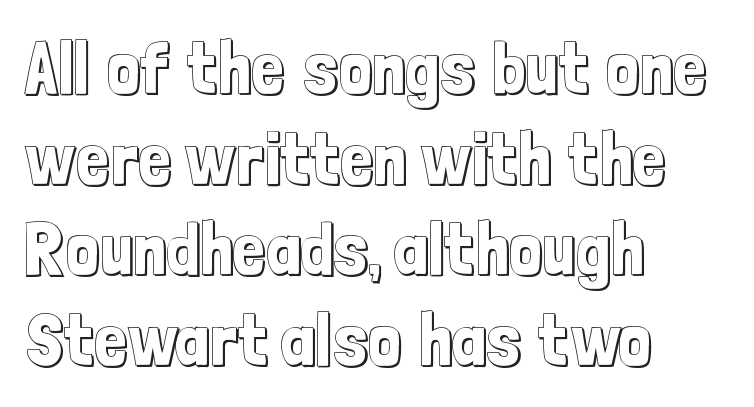
{"italic": "no", "width": "condensed", "x_height": "medium", "monospaced": "no", "underline": "no", "align": "left", "line_spacing_ratio": 1.24, "letter_spacing": "normal", "letter_spacing_em": 0.0, "glyph_px": 73}
